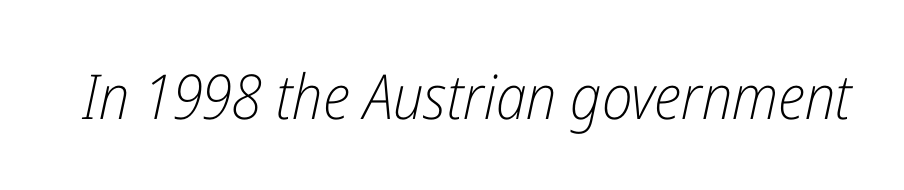
Designer's note — italics engaged. Honestly, there is no underline to notice here at all. Stroke thickness stays within the range of a standard reading face or lighter. The horizontal fit of the characters is conventional and even. Proportional: the letters do not fall into vertical columns.
